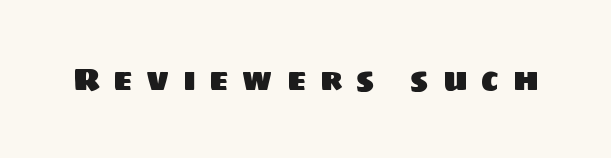
Q: Is the typeface a serif or a sans-serif typeface? A: Sans-serif.
Q: Is the text underlined? A: No.
Q: Is the spacing between letters normal or unusually wide? A: Unusually wide.
Q: Width (condensed, normal, or wide)? A: Normal.
Q: Stroke contrast? A: Low.
Q: x-height? A: Large.
Q: Monospaced? A: No.
